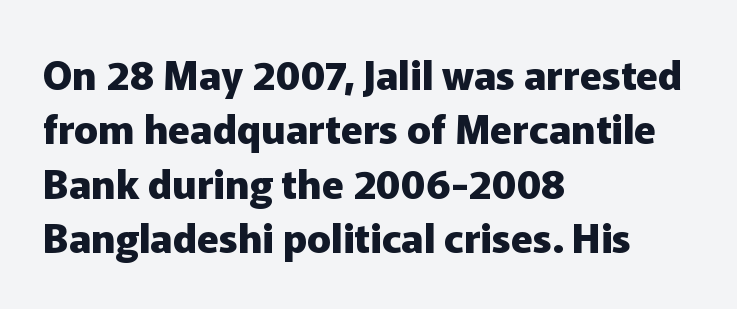
These lines are set flush left with a ragged right edge. I'd describe the lettering as bold — thick and assertive. The typeface chosen for these lines omits serifs. A typesetter would call this zero additional tracking. Vertically, the passage feels balanced, rows spaced as you'd expect. The strip under each line holds only bare page.
